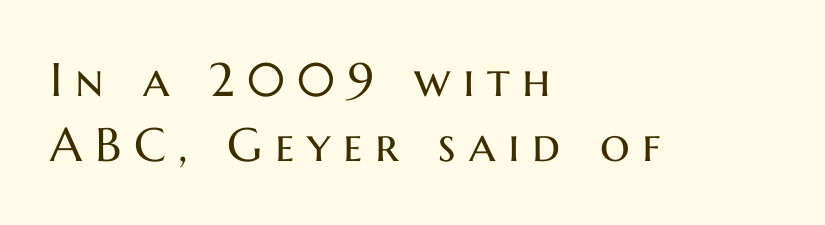
{"serif": "no", "italic": "no", "bold": "no", "weight": "regular", "width": "normal", "stroke_contrast": "medium", "x_height": "medium", "monospaced": "no", "underline": "no", "align": "left", "line_spacing": "normal", "line_spacing_ratio": 1.38, "letter_spacing": "wide", "letter_spacing_em": 0.27, "glyph_px": 47}
